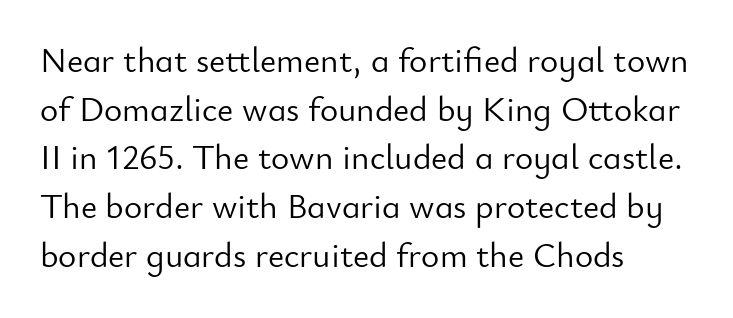
The area under the type is left untouched. Note the varied advance widths — an 'i' is clearly narrower than an 'm'. All the whitespace from short lines collects on the right. The characters are drawn with everyday or finer stroke widths. The letterforms sit shoulder to shoulder at normal distance.
